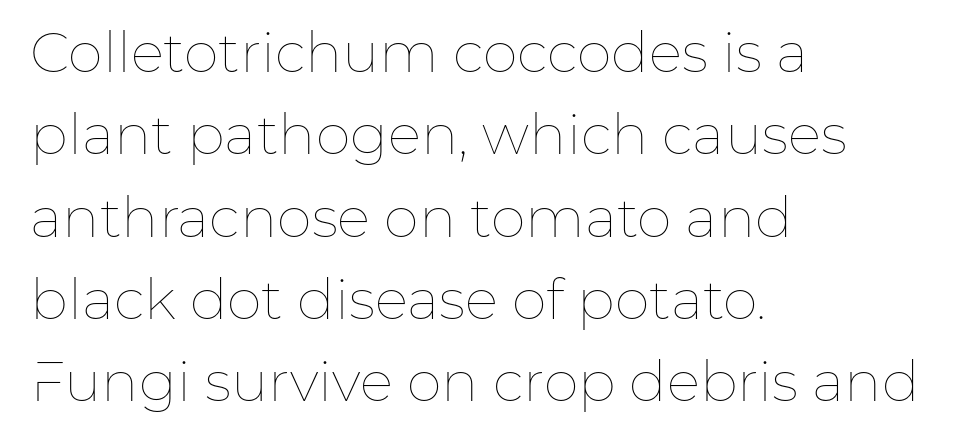
The image shows 56 px thin type, upright; set left-aligned, normal line spacing (1.47x), normal letter spacing, not underlined; low stroke contrast and a medium x-height.
